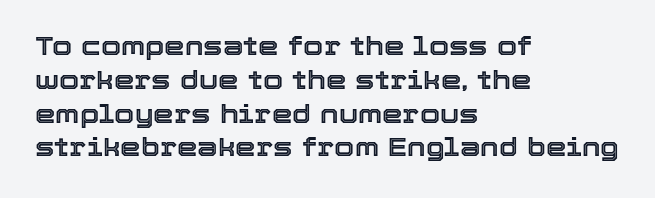
The ragged edge is on the right, which tells us the setting is flush left. How would I describe the line gaps? Plain and ordinary. This is the regular roman posture of the typeface. Only glyphs here, with clear space below each row.
